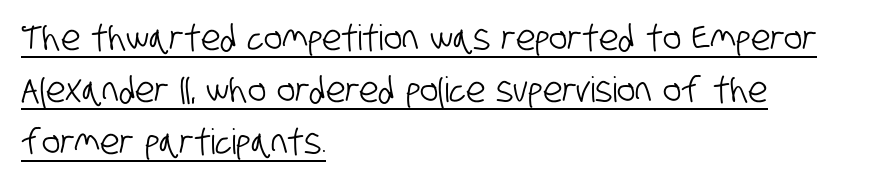
{"serif": "no", "width": "condensed", "stroke_contrast": "low", "x_height": "large", "monospaced": "no", "underline": "yes", "align": "left", "line_spacing": "normal", "line_spacing_ratio": 1.48, "letter_spacing": "normal", "letter_spacing_em": 0.0, "glyph_px": 35}
